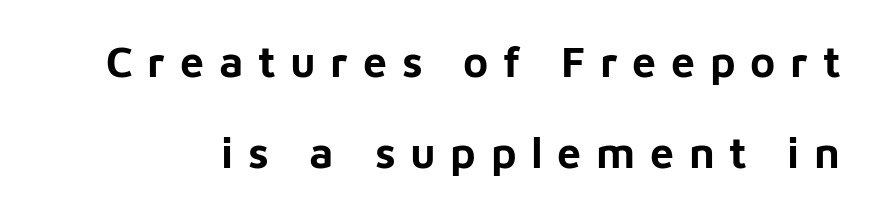
Q: Is the text bold? A: Yes.
Q: Is the text italic (slanted)? A: No, it is upright.
Q: Is the typeface a serif or a sans-serif typeface? A: Sans-serif.
Q: Is the text underlined? A: No.
Q: Is the spacing between letters normal or unusually wide? A: Unusually wide.
Q: Is the spacing between lines tight, normal or loose? A: Loose.
Q: Width (condensed, normal, or wide)? A: Normal.
Q: Stroke contrast? A: Low.
Q: x-height? A: Medium.
Q: Monospaced? A: No.
